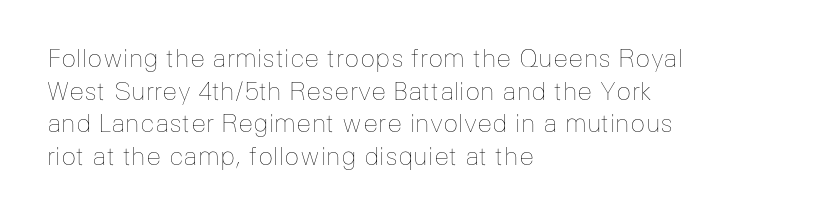
Q: Is the text bold? A: No.
Q: Is the text italic (slanted)? A: No, it is upright.
Q: Is the text underlined? A: No.
Q: How is the paragraph aligned? A: Left-aligned.
Q: Is the spacing between letters normal or unusually wide? A: Normal.
Q: Is the spacing between lines tight, normal or loose? A: Normal.
